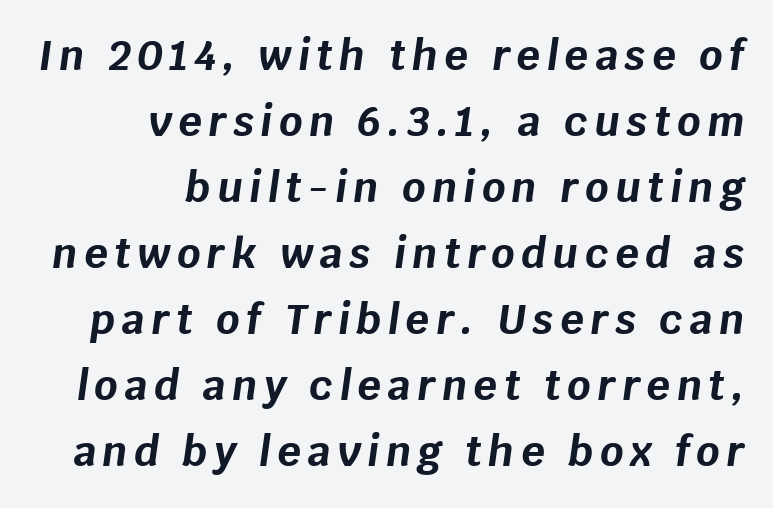
The image shows 41 px bold type, italic (leaning right); set right-aligned, normal line spacing (1.61x), not underlined; low stroke contrast and a large x-height.
